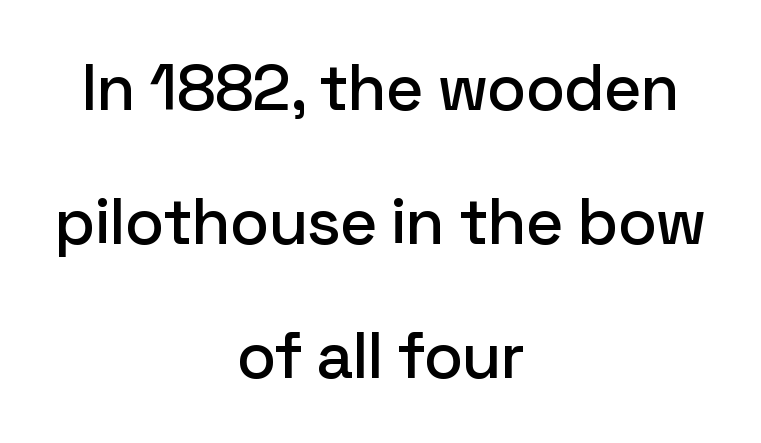
{"serif": "no", "italic": "no", "width": "normal", "stroke_contrast": "low", "x_height": "medium", "monospaced": "no", "underline": "no", "align": "center", "line_spacing": "loose", "line_spacing_ratio": 2.06, "letter_spacing": "normal", "letter_spacing_em": 0.0, "glyph_px": 65}
